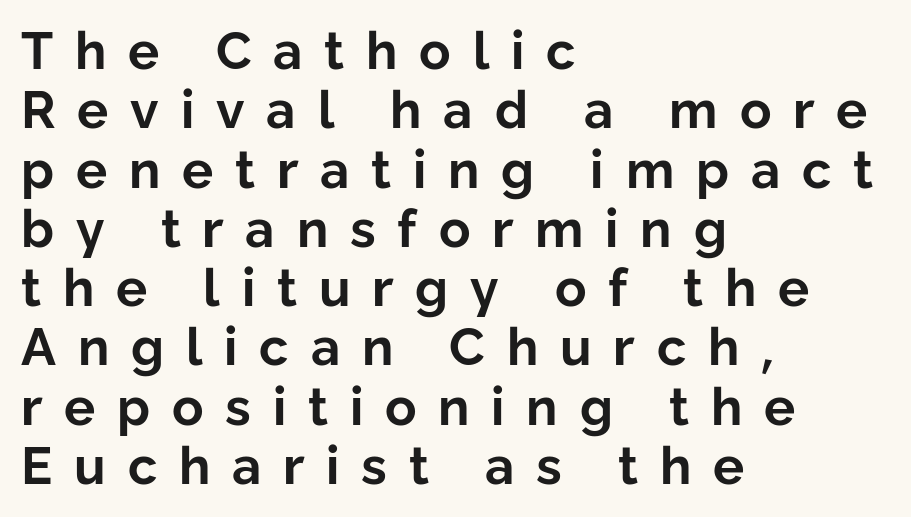
The image shows 52 px bold sans-serif type, upright; set left-aligned, tight line spacing (1.14x), unusually wide letter spacing (+0.42 em), not underlined; low stroke contrast and a medium x-height.
